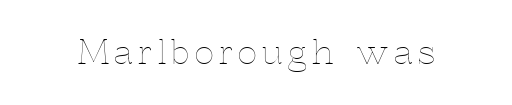
Q: Is the text bold? A: No.
Q: Is the text italic (slanted)? A: No, it is upright.
Q: Is the text underlined? A: No.
Q: Width (condensed, normal, or wide)? A: Normal.
Q: x-height? A: Medium.
Q: Monospaced? A: No.
